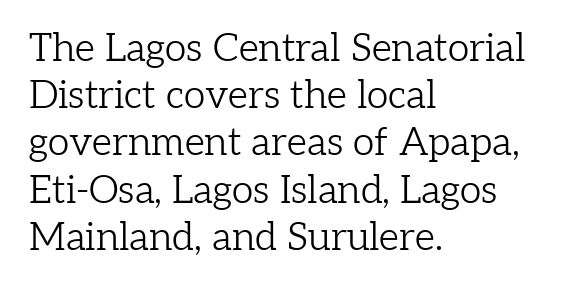
{"serif": "yes", "italic": "no", "bold": "no", "weight": "light", "width": "normal", "stroke_contrast": "low", "x_height": "medium", "monospaced": "no", "underline": "no", "align": "left", "line_spacing_ratio": 1.21, "letter_spacing": "normal", "letter_spacing_em": 0.0, "glyph_px": 39}
